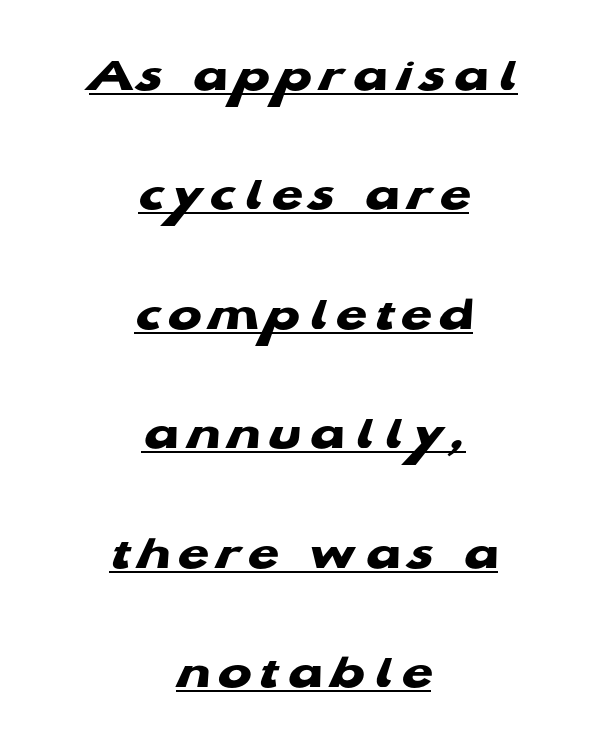
The image shows 50 px heavy, wide sans-serif type; set centered, loose line spacing (2.39x), underlined; low stroke contrast and a medium x-height.
